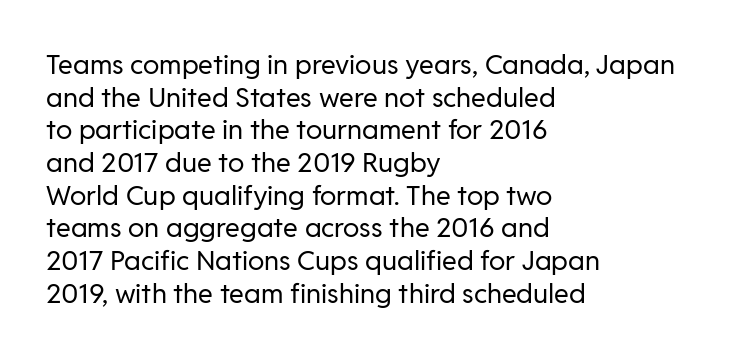
{"italic": "no", "bold": "no", "underline": "no", "align": "left", "line_spacing_ratio": 1.21, "letter_spacing": "normal", "letter_spacing_em": 0.0, "glyph_px": 27}
